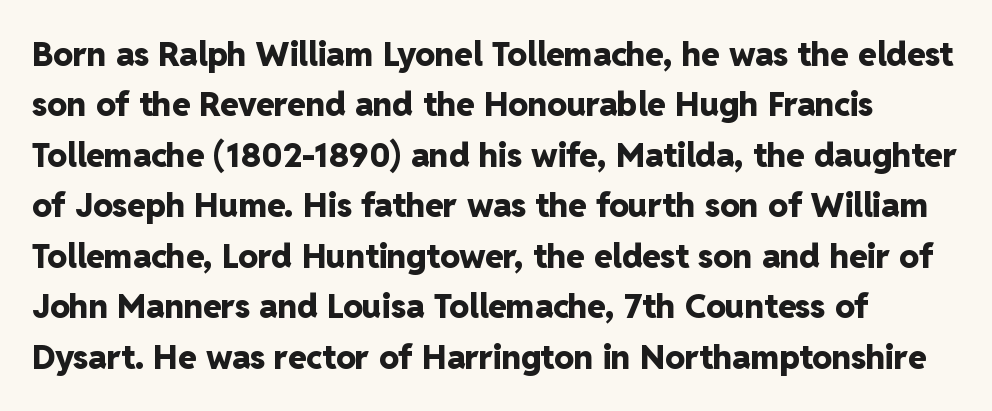
The image shows 33 px heavy sans-serif type, upright; set normal line spacing (1.53x), normal letter spacing, not underlined; low stroke contrast and a medium x-height.
